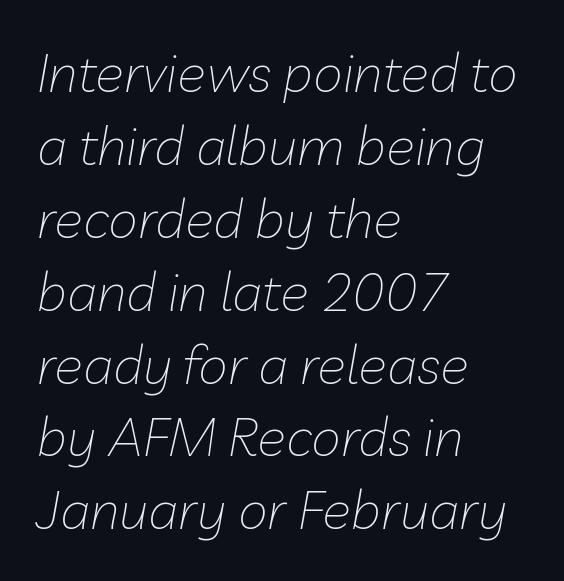
{"italic": "yes", "lean": "right", "slant_degrees": 10, "bold": "no", "weight": "thin", "width": "normal", "stroke_contrast": "low", "x_height": "medium", "monospaced": "no", "underline": "no", "align": "left", "line_spacing": "normal", "line_spacing_ratio": 1.35, "letter_spacing": "normal", "letter_spacing_em": 0.0, "glyph_px": 54}
